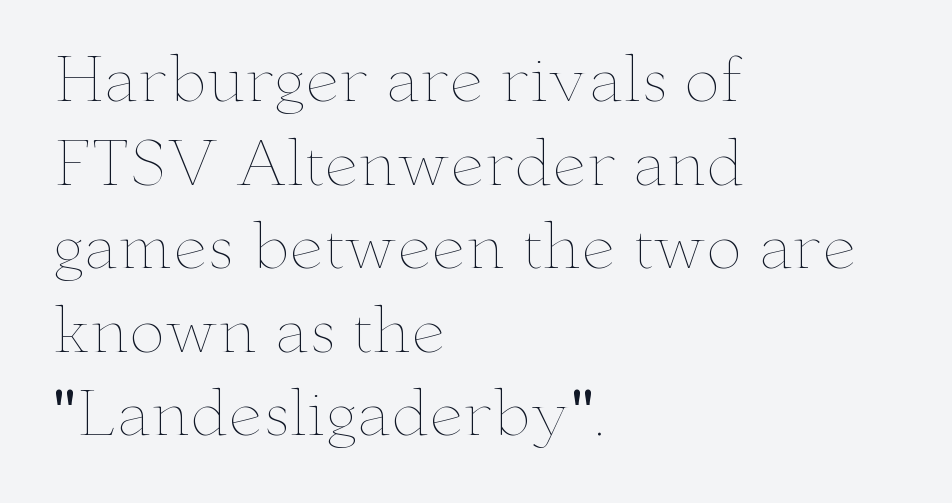
The image shows 61 px thin, wide type, upright; set left-aligned, normal line spacing (1.37x), normal letter spacing, not underlined; low stroke contrast and a small x-height.
